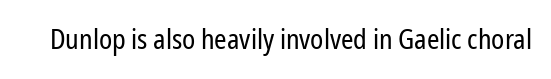
Q: Is the text bold? A: No.
Q: Is the text italic (slanted)? A: No, it is upright.
Q: Is the typeface a serif or a sans-serif typeface? A: Sans-serif.
Q: Is the text underlined? A: No.
Q: Is the spacing between letters normal or unusually wide? A: Normal.
Q: Width (condensed, normal, or wide)? A: Condensed.
Q: Stroke contrast? A: Low.
Q: x-height? A: Medium.
Q: Monospaced? A: No.
